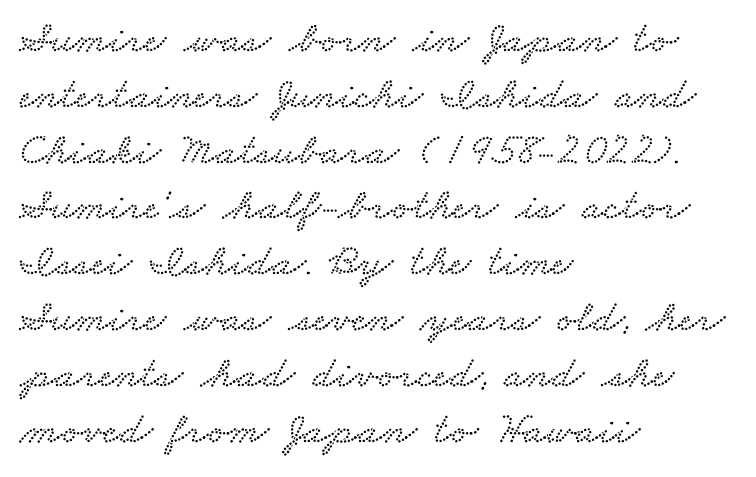
Q: Is the typeface a serif or a sans-serif typeface? A: Serif.
Q: Is the text underlined? A: No.
Q: How is the paragraph aligned? A: Left-aligned.
Q: Is the spacing between letters normal or unusually wide? A: Normal.
Q: Width (condensed, normal, or wide)? A: Wide.
Q: Stroke contrast? A: Low.
Q: x-height? A: Small.
Q: Monospaced? A: No.
